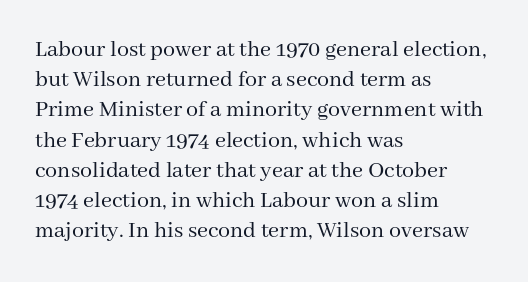
Q: Is the text bold? A: No.
Q: Is the text italic (slanted)? A: No, it is upright.
Q: Is the text underlined? A: No.
Q: How is the paragraph aligned? A: Left-aligned.
Q: Is the spacing between letters normal or unusually wide? A: Normal.
Q: Is the spacing between lines tight, normal or loose? A: Normal.
